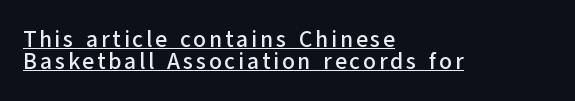
The image shows 23 px text type, upright; set left-aligned, tight line spacing (0.96x), underlined.
